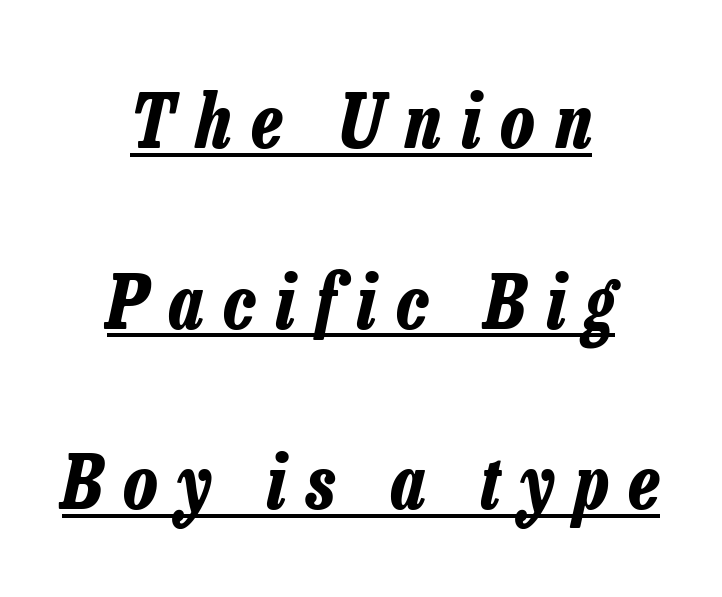
{"italic": "yes", "lean": "right", "slant_degrees": 13, "bold": "yes", "weight": "bold", "width": "condensed", "stroke_contrast": "low", "x_height": "medium", "monospaced": "no", "underline": "yes", "align": "center", "line_spacing": "loose", "line_spacing_ratio": 2.44, "letter_spacing": "wide", "letter_spacing_em": 0.28, "glyph_px": 74}
